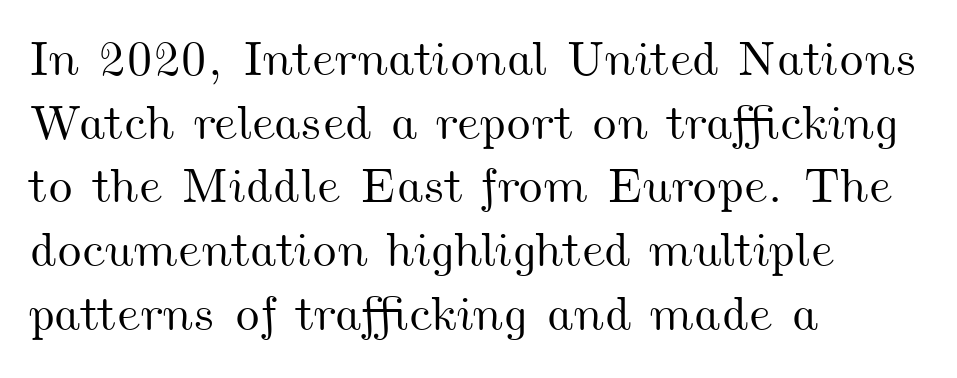
The image shows 49 px wide type; set left-aligned, normal line spacing (1.3x), normal letter spacing, not underlined; medium stroke contrast and a small x-height.
